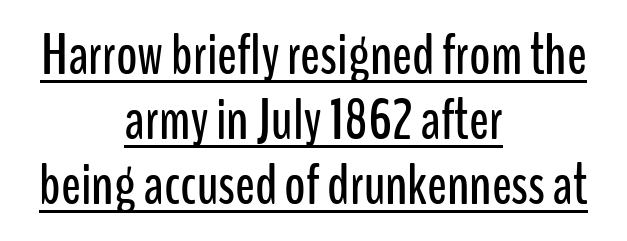
{"serif": "no", "italic": "no", "width": "condensed", "stroke_contrast": "low", "x_height": "medium", "monospaced": "no", "underline": "yes", "align": "center", "line_spacing": "tight", "line_spacing_ratio": 1.12, "letter_spacing": "normal", "letter_spacing_em": 0.0, "glyph_px": 58}
